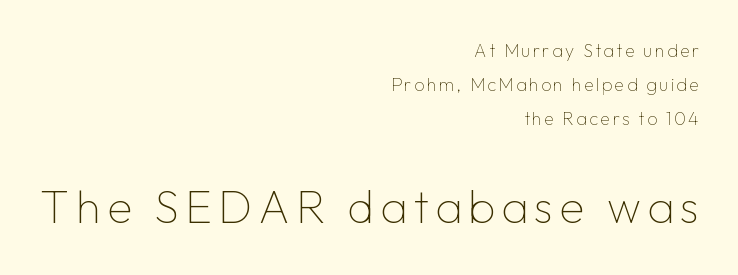
{"serif": "no", "italic": "no", "bold": "no", "weight": "thin", "width": "normal", "stroke_contrast": "low", "x_height": "medium", "monospaced": "no", "underline": "no", "align": "right", "line_spacing_ratio": 1.88, "larger_block": "second", "size_ratio": 2.56, "glyph_px": 46}
